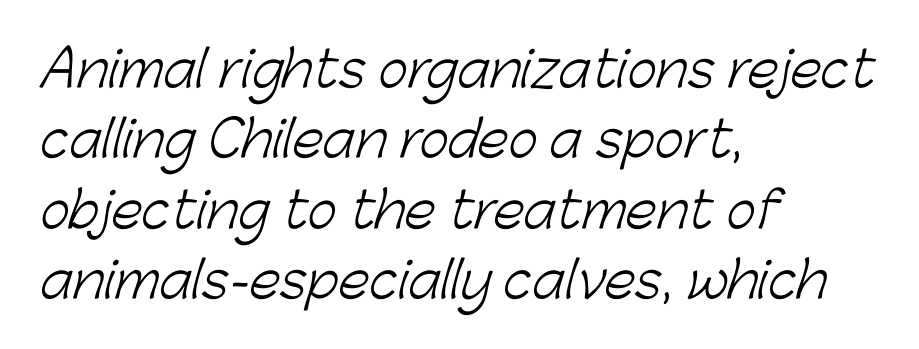
The image shows 50 px light sans-serif type; set left-aligned, normal line spacing (1.41x), normal letter spacing, not underlined; low stroke contrast and a medium x-height.
